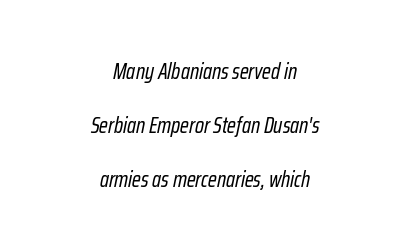
The image shows 22 px text type, italic (leaning right); set centered, loose line spacing (2.45x), normal letter spacing, not underlined.
